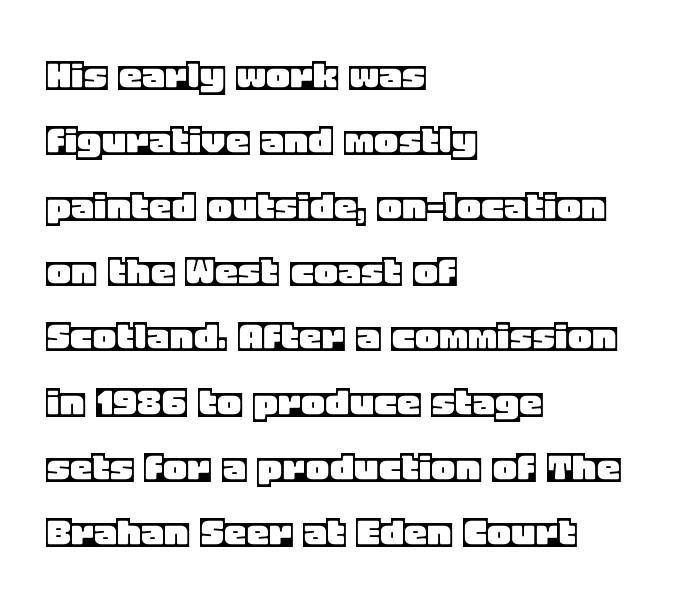
{"italic": "no", "width": "normal", "x_height": "large", "monospaced": "no", "underline": "no", "align": "left", "line_spacing": "normal", "line_spacing_ratio": 1.42, "letter_spacing": "normal", "letter_spacing_em": 0.0, "glyph_px": 46}
